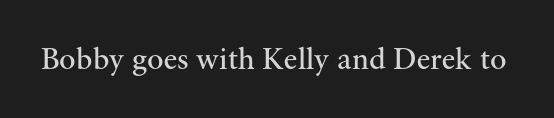
The image shows 31 px regular-weight serif type, upright; set normal letter spacing, not underlined; medium stroke contrast and a small x-height.
